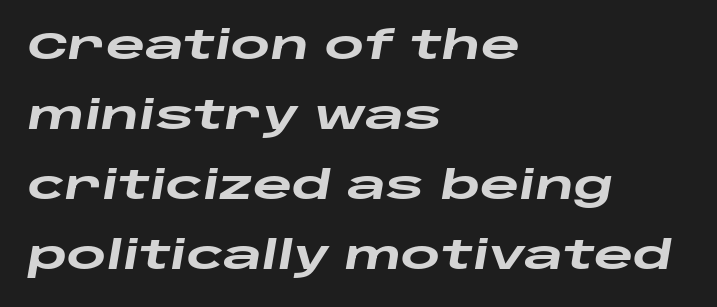
Q: Is the text bold? A: Yes.
Q: Is the text italic (slanted)? A: Yes, it leans right by about 10 degrees.
Q: Is the text underlined? A: No.
Q: How is the paragraph aligned? A: Left-aligned.
Q: Is the spacing between letters normal or unusually wide? A: Normal.
Q: Width (condensed, normal, or wide)? A: Wide.
Q: Stroke contrast? A: Low.
Q: x-height? A: Large.
Q: Monospaced? A: No.
